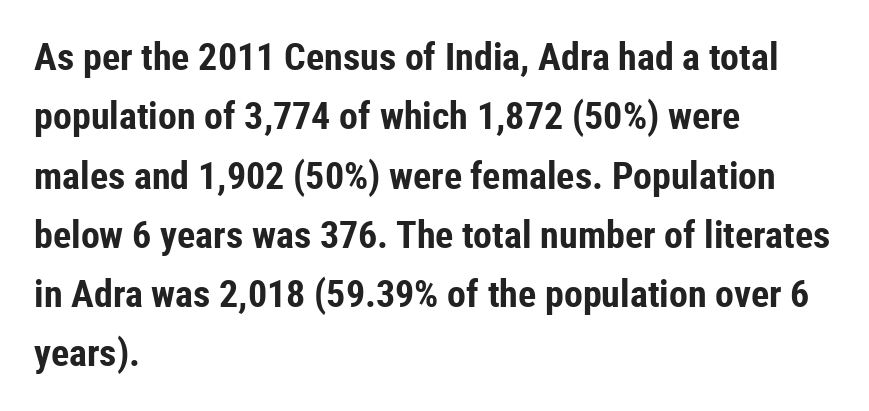
Q: Is the text bold? A: Yes.
Q: Is the text italic (slanted)? A: No, it is upright.
Q: Is the typeface a serif or a sans-serif typeface? A: Sans-serif.
Q: Is the text underlined? A: No.
Q: How is the paragraph aligned? A: Left-aligned.
Q: Is the spacing between letters normal or unusually wide? A: Normal.
Q: Is the spacing between lines tight, normal or loose? A: Normal.
Q: Width (condensed, normal, or wide)? A: Condensed.
Q: Stroke contrast? A: Low.
Q: x-height? A: Medium.
Q: Monospaced? A: No.
